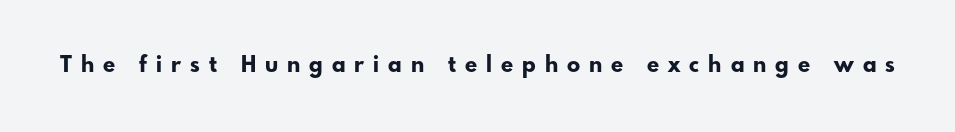
The image shows 22 px bold type, upright; set unusually wide letter spacing (+0.41 em), not underlined.
